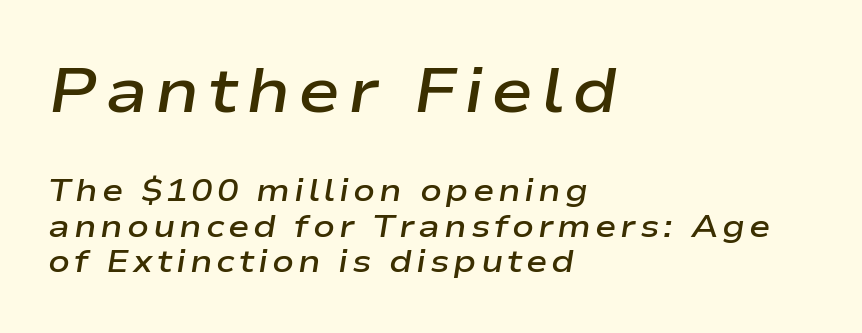
{"italic": "yes", "lean": "right", "slant_degrees": 9, "bold": "semi", "weight": "semibold", "width": "wide", "stroke_contrast": "low", "x_height": "medium", "monospaced": "no", "underline": "no", "align": "left", "line_spacing": "tight", "line_spacing_ratio": 1.11, "larger_block": "first", "size_ratio": 1.97, "glyph_px": 63}
